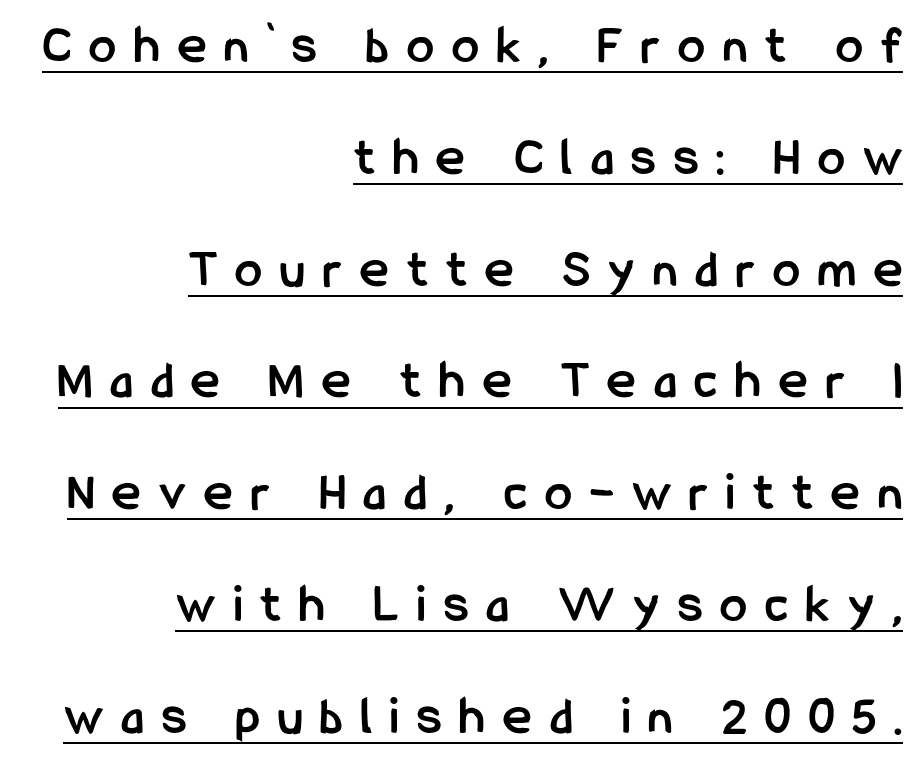
The image shows 54 px semibold, condensed sans-serif type, upright; set right-aligned, loose line spacing (2.07x), unusually wide letter spacing (+0.34 em), underlined; low stroke contrast and a medium x-height.
